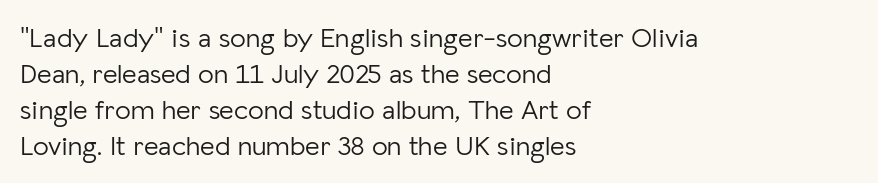
A sans-serif font was chosen for this passage. Underline: absent. Think of a printed novel: that variable character pitch is what you see here. The typography opts for an upright posture over an oblique one. One glance says typical: line gaps are just what's usual. The typeface has the unassuming heft of standard copy or less.
